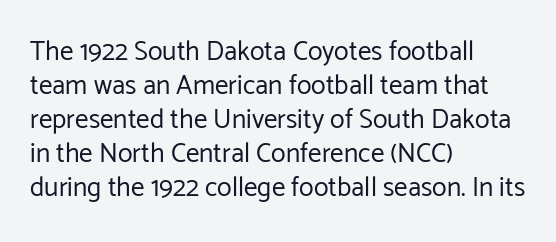
The image shows 27 px text type, upright; set left-aligned, normal line spacing (1.26x), normal letter spacing, not underlined.
